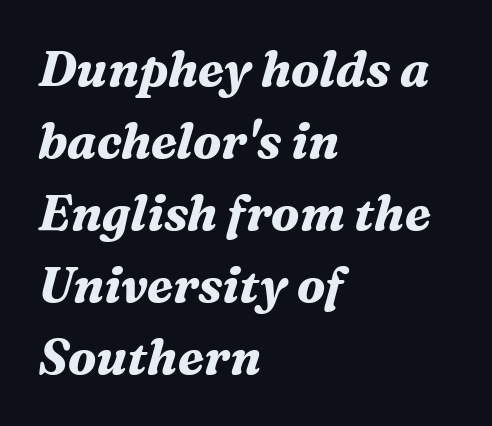
{"serif": "yes", "italic": "yes", "lean": "right", "slant_degrees": 16, "bold": "yes", "weight": "bold", "width": "normal", "stroke_contrast": "medium", "x_height": "medium", "monospaced": "no", "underline": "no", "align": "left", "line_spacing": "normal", "line_spacing_ratio": 1.47, "letter_spacing": "normal", "letter_spacing_em": 0.0, "glyph_px": 49}
